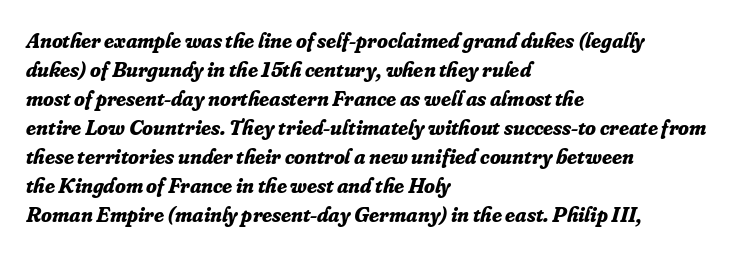
{"italic": "yes", "lean": "right", "slant_degrees": 16, "bold": "yes", "underline": "no", "align": "left", "line_spacing": "normal", "line_spacing_ratio": 1.32, "letter_spacing": "normal", "letter_spacing_em": 0.0, "glyph_px": 22}
